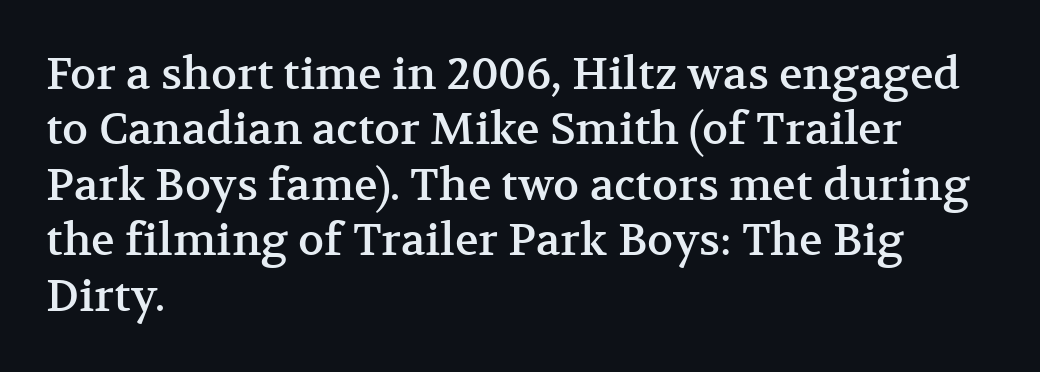
Is there much room between lines? A standard amount, neither cramped nor airy. Casual observation: everything's shoved over to the left. Vertical strokes here are truly vertical. The passage shown is typeset with a serif family. Short note: letters normally spaced. Proportional: the letters do not fall into vertical columns.
